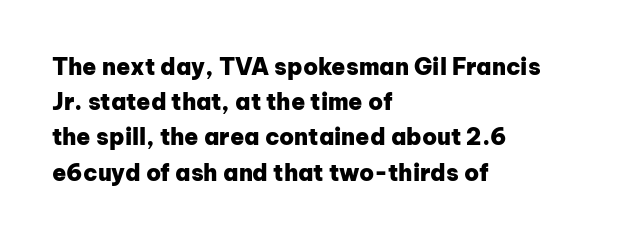
The image shows 23 px bold type, upright; set left-aligned, normal line spacing (1.53x), normal letter spacing, not underlined.
